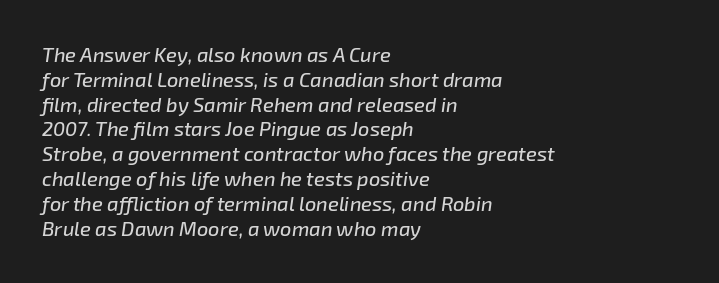
Q: Is the text italic (slanted)? A: Yes, it leans right by about 8 degrees.
Q: Is the text underlined? A: No.
Q: How is the paragraph aligned? A: Left-aligned.
Q: Is the spacing between letters normal or unusually wide? A: Normal.
